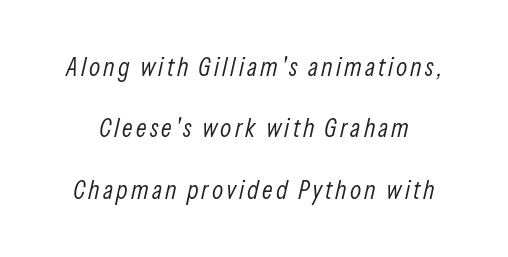
Q: Is the text bold? A: No.
Q: Is the text italic (slanted)? A: Yes, it leans right by about 13 degrees.
Q: Is the text underlined? A: No.
Q: Is the spacing between lines tight, normal or loose? A: Loose.
